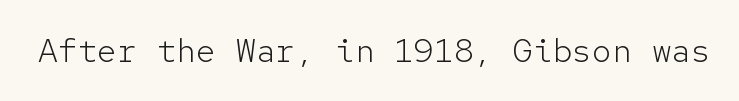
Every character sits straight up, as roman type does. Each stroke keeps to a modest, everyday thickness or less. The letterforms sit shoulder to shoulder at normal distance. Note the uniform advance width — an 'i' takes as much space as an 'm'. Descender tails drop into unmarked territory. Look at the bottom of the vertical strokes: they stop flat, with no serifs.
